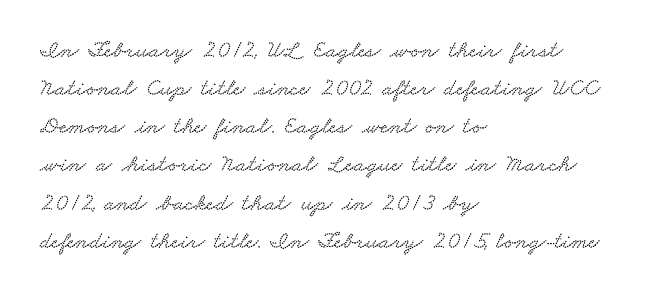
The paragraph has a hard left edge and a soft right edge. Underlining? Definitely not there. The gaps between neighbouring characters are ordinary and unremarkable. Baseline-to-baseline distance is the conventional proportion of letter height.
